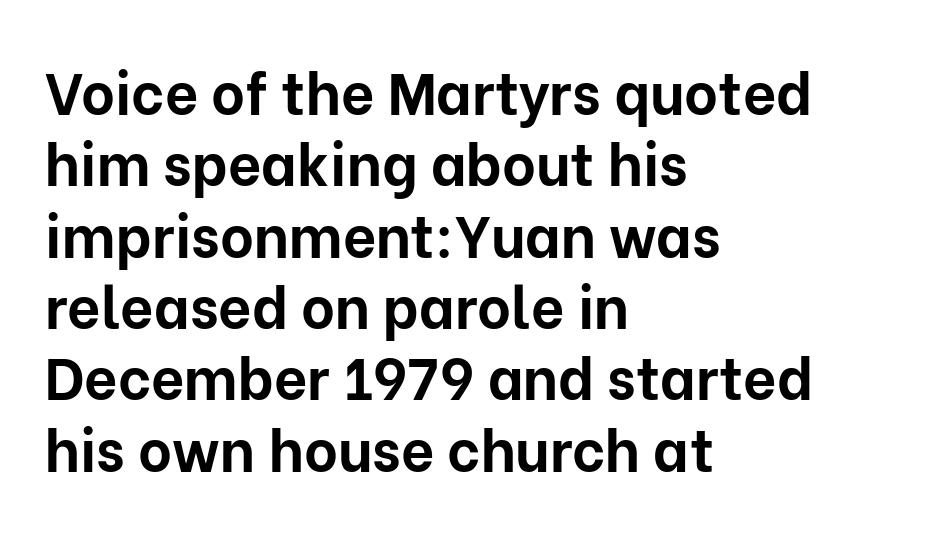
{"serif": "no", "italic": "no", "bold": "yes", "weight": "bold", "width": "normal", "stroke_contrast": "low", "x_height": "medium", "monospaced": "no", "underline": "no", "align": "left", "line_spacing_ratio": 1.23, "letter_spacing": "normal", "letter_spacing_em": 0.0, "glyph_px": 58}
